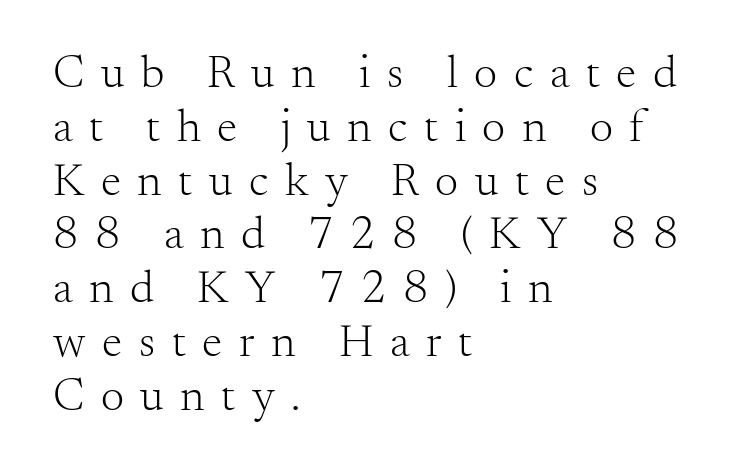
Q: Is the text bold? A: No.
Q: Is the text italic (slanted)? A: No, it is upright.
Q: Is the typeface a serif or a sans-serif typeface? A: Serif.
Q: Is the text underlined? A: No.
Q: How is the paragraph aligned? A: Left-aligned.
Q: Is the spacing between letters normal or unusually wide? A: Unusually wide.
Q: Width (condensed, normal, or wide)? A: Normal.
Q: Stroke contrast? A: Medium.
Q: x-height? A: Small.
Q: Monospaced? A: No.
